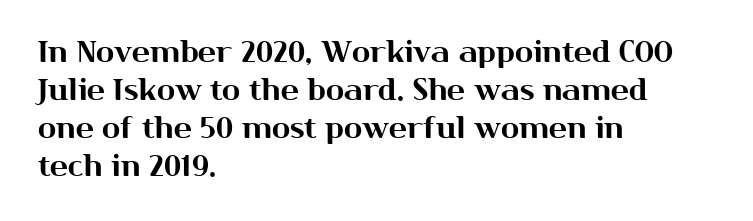
Teacher's note: observe the even left margin — that is flush-left alignment. Standard letterfit; no display-style spreading of the glyphs. The space directly below the letters is spotless. Note the varied advance widths — an 'i' is clearly narrower than an 'm'. The rendering uses a moderate line-height, typical for paragraphs. Is there any slant? The stems are plumb.
